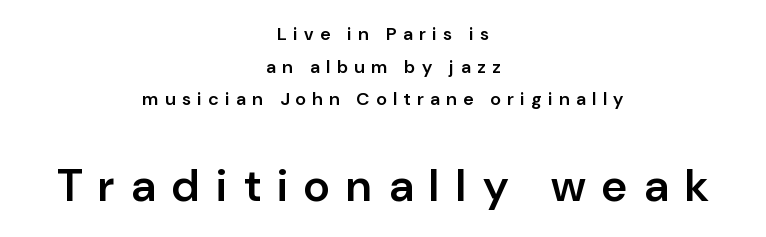
Q: Is the text bold? A: Semi-bold.
Q: Is the text italic (slanted)? A: No, it is upright.
Q: Is the typeface a serif or a sans-serif typeface? A: Sans-serif.
Q: Is the text underlined? A: No.
Q: How is the paragraph aligned? A: Centered.
Q: Is the spacing between letters normal or unusually wide? A: Unusually wide.
Q: Which block of text is set in a larger size, the first (top) or the second (bottom)? A: The second (bottom) one.
Q: Width (condensed, normal, or wide)? A: Normal.
Q: Stroke contrast? A: Low.
Q: x-height? A: Medium.
Q: Monospaced? A: No.
